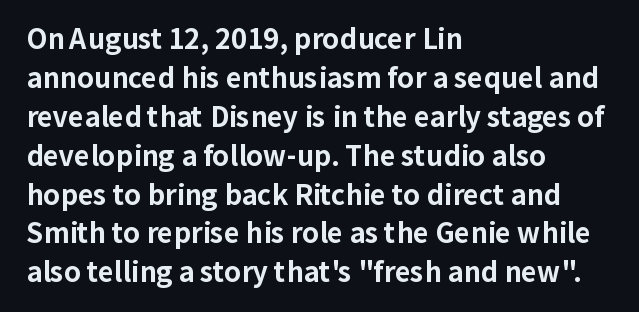
Q: Is the text bold? A: Yes.
Q: Is the text italic (slanted)? A: No, it is upright.
Q: Is the text underlined? A: No.
Q: How is the paragraph aligned? A: Left-aligned.
Q: Is the spacing between letters normal or unusually wide? A: Normal.
Q: Is the spacing between lines tight, normal or loose? A: Normal.
